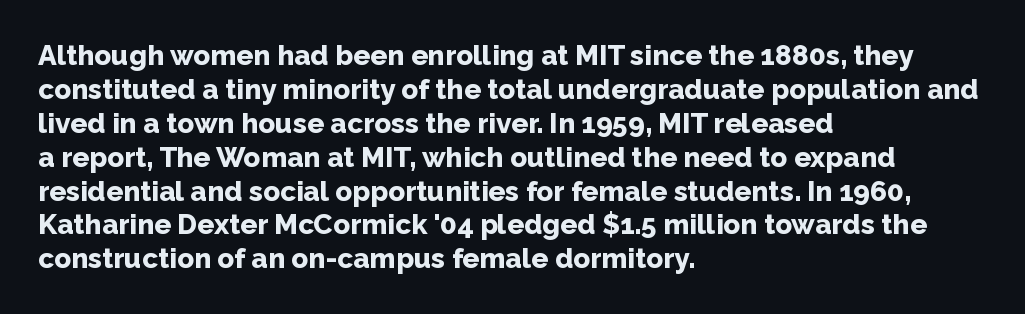
Q: Is the text bold? A: Yes.
Q: Is the text italic (slanted)? A: No, it is upright.
Q: Is the typeface a serif or a sans-serif typeface? A: Sans-serif.
Q: Is the text underlined? A: No.
Q: How is the paragraph aligned? A: Left-aligned.
Q: Is the spacing between letters normal or unusually wide? A: Normal.
Q: Width (condensed, normal, or wide)? A: Normal.
Q: Stroke contrast? A: Low.
Q: x-height? A: Medium.
Q: Monospaced? A: No.
